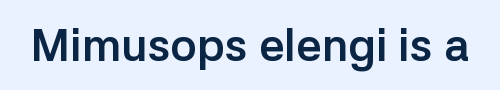
The image shows 45 px semibold sans-serif type, upright; set normal letter spacing, not underlined; low stroke contrast and a medium x-height.
